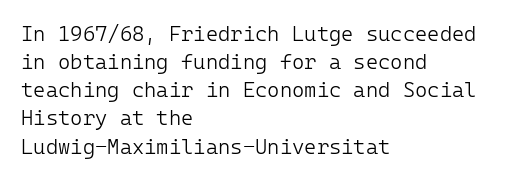
{"italic": "no", "bold": "no", "underline": "no", "align": "left", "line_spacing": "normal", "line_spacing_ratio": 1.34, "letter_spacing": "normal", "letter_spacing_em": 0.0, "glyph_px": 21}
